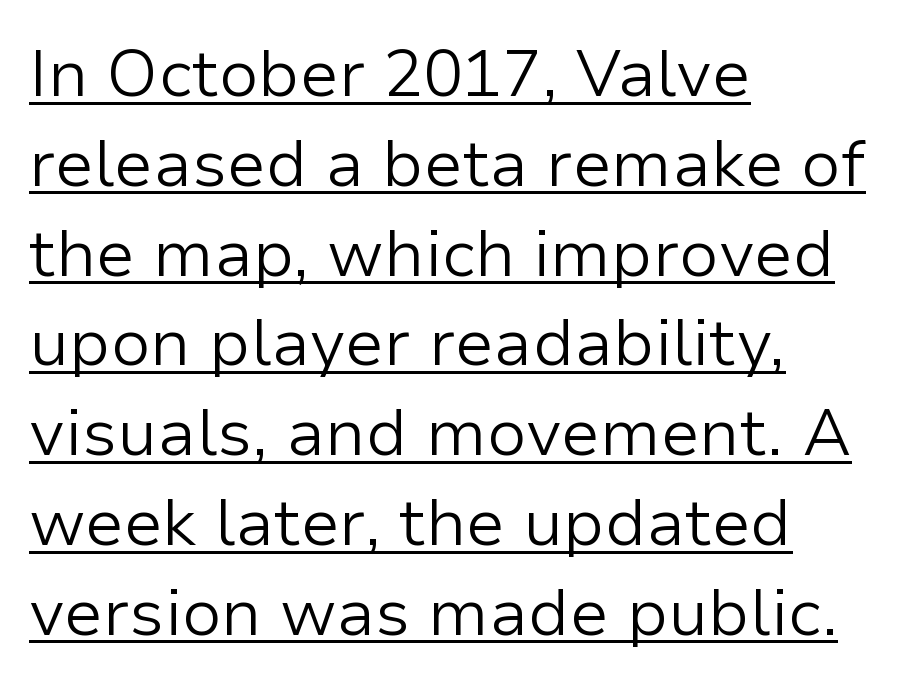
Weight class: somewhere from thin through regular. The lettering holds an erect, upright posture throughout. Stroke terminals: plain, sans-serif. These lines keep a tight, regular rhythm from letter to letter. Is there much room between lines? A standard amount, neither cramped nor airy.
